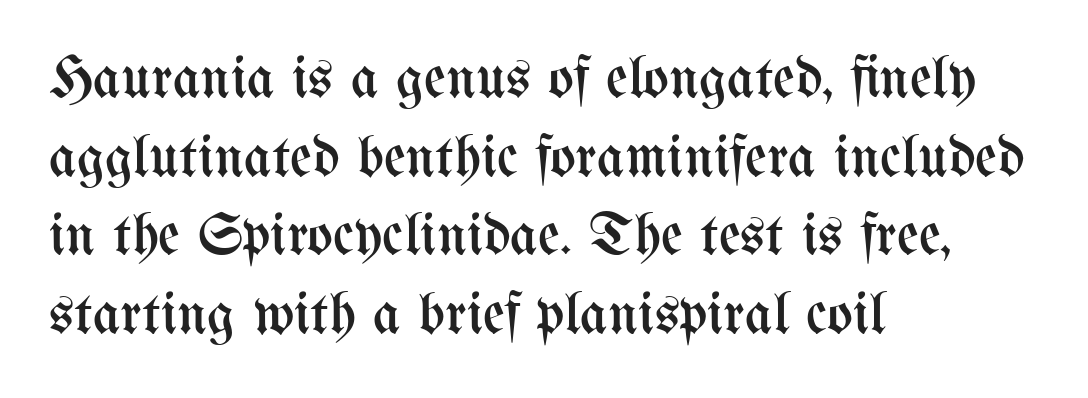
The image shows 60 px regular-weight, condensed type, upright; set left-aligned, normal line spacing (1.31x), normal letter spacing, not underlined; medium stroke contrast and a medium x-height.
